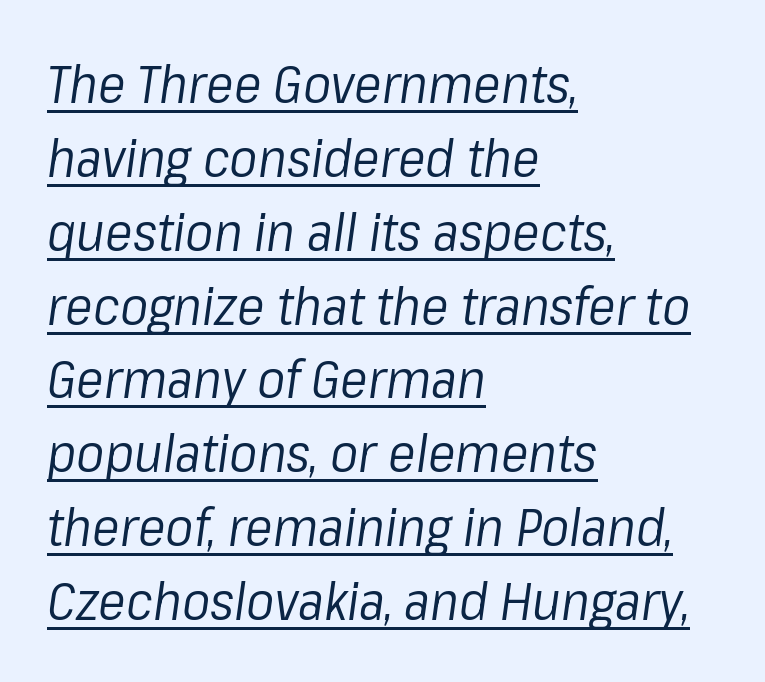
Slanted lettering throughout. These lines stack with their left ends in a neat column. Ink coverage per letter is moderate at most. Note the varied advance widths — an 'i' is clearly narrower than an 'm'.
